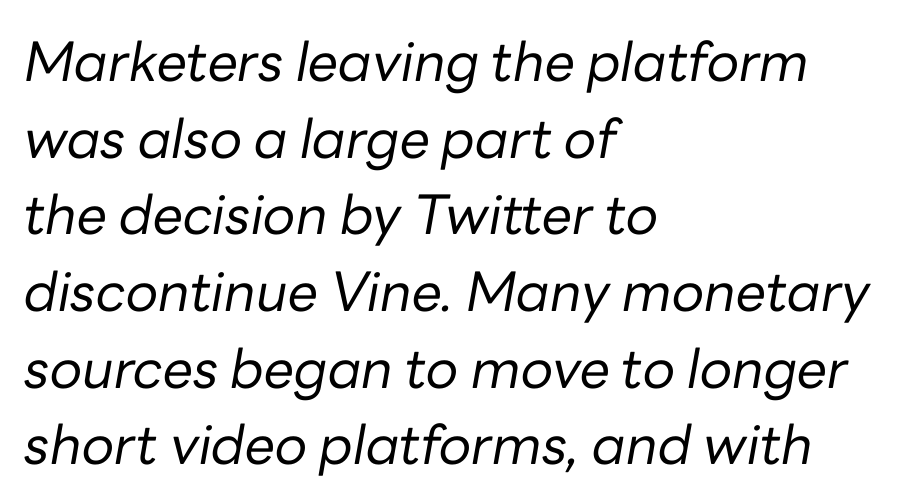
{"italic": "yes", "lean": "right", "slant_degrees": 10, "bold": "no", "weight": "regular", "width": "normal", "stroke_contrast": "low", "x_height": "medium", "monospaced": "no", "underline": "no", "align": "left", "line_spacing": "normal", "line_spacing_ratio": 1.42, "letter_spacing": "normal", "letter_spacing_em": 0.0, "glyph_px": 54}
